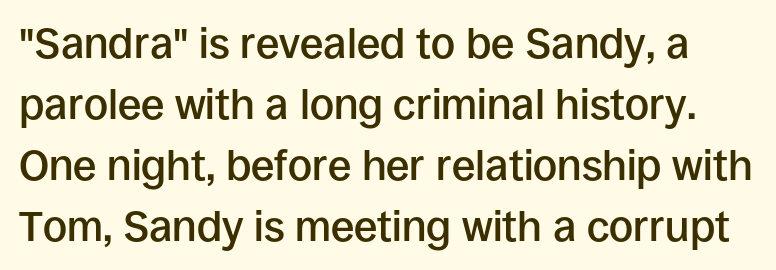
Students, this is semibold: more ink than regular, less than bold. Is the letter spacing exaggerated? No — it looks like the ordinary default. The rendering uses natural spacing where letterforms have individual widths. The letters stand straight up with perfectly vertical stems.
